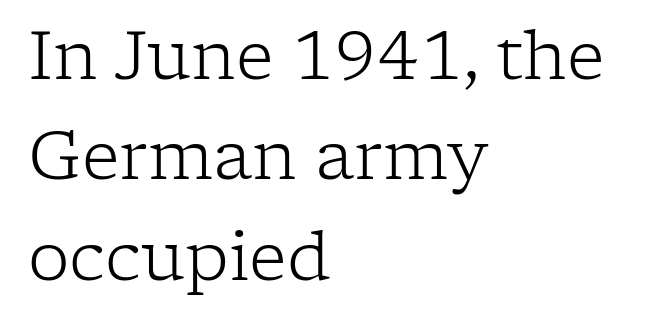
{"serif": "yes", "italic": "no", "bold": "no", "weight": "light", "width": "normal", "stroke_contrast": "low", "x_height": "medium", "monospaced": "no", "underline": "no", "align": "left", "line_spacing": "normal", "line_spacing_ratio": 1.52, "letter_spacing": "normal", "letter_spacing_em": 0.0, "glyph_px": 66}
